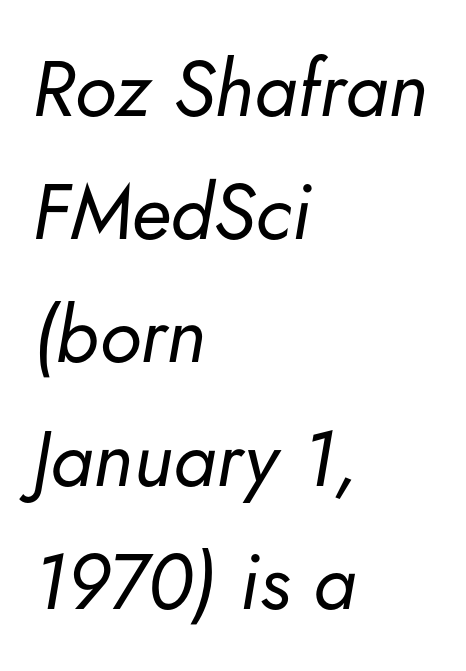
{"italic": "yes", "lean": "right", "slant_degrees": 5, "bold": "no", "weight": "regular", "width": "normal", "stroke_contrast": "low", "x_height": "small", "monospaced": "no", "underline": "no", "align": "left", "line_spacing": "normal", "line_spacing_ratio": 1.58, "letter_spacing": "normal", "letter_spacing_em": 0.0, "glyph_px": 78}
